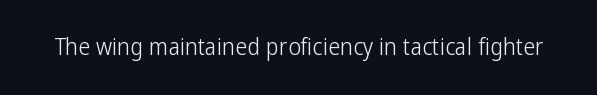
The image shows 24 px text type, upright; set normal letter spacing, not underlined.
